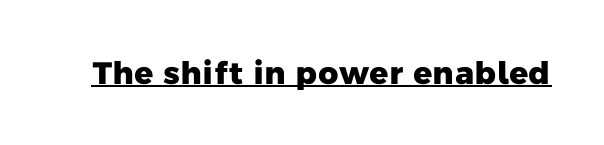
{"serif": "no", "bold": "yes", "weight": "heavy", "width": "normal", "stroke_contrast": "low", "x_height": "medium", "monospaced": "no", "underline": "yes", "letter_spacing": "normal", "letter_spacing_em": 0.0, "glyph_px": 31}
